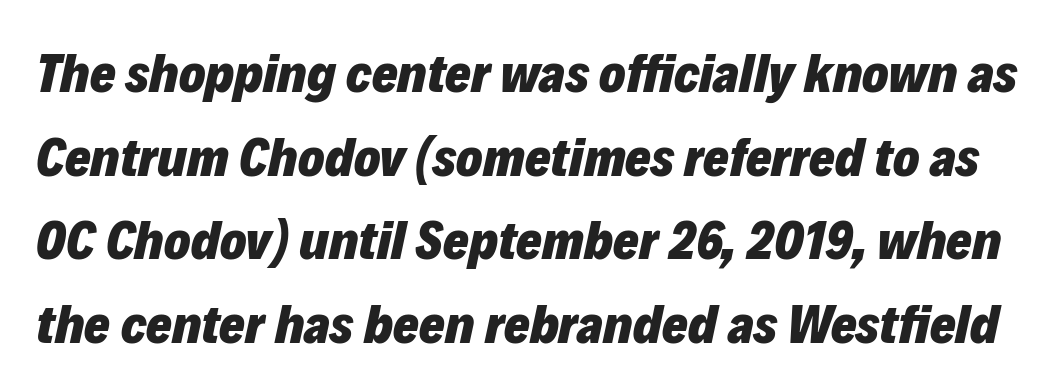
Q: Is the text bold? A: Yes.
Q: Is the text italic (slanted)? A: Yes, it leans right by about 12 degrees.
Q: Is the text underlined? A: No.
Q: Is the spacing between letters normal or unusually wide? A: Normal.
Q: Is the spacing between lines tight, normal or loose? A: Normal.
Q: Width (condensed, normal, or wide)? A: Normal.
Q: Stroke contrast? A: Low.
Q: x-height? A: Medium.
Q: Monospaced? A: No.
